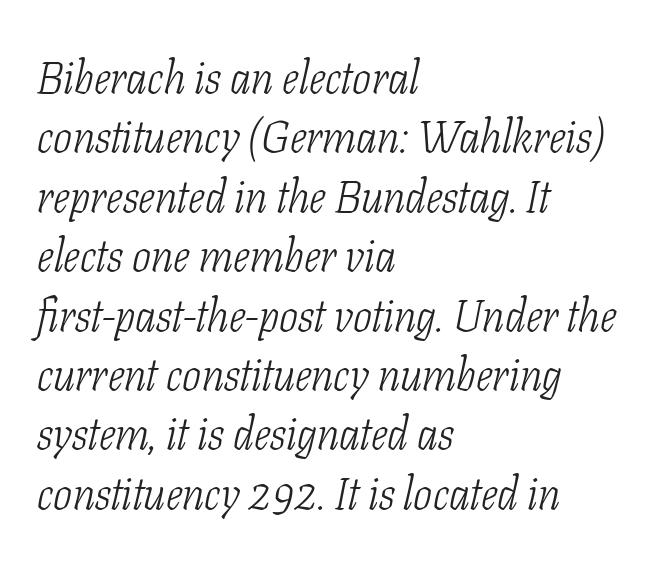
The image shows 45 px light, condensed serif type, italic (leaning right); set left-aligned, normal line spacing (1.32x), normal letter spacing, not underlined; low stroke contrast and a medium x-height.
